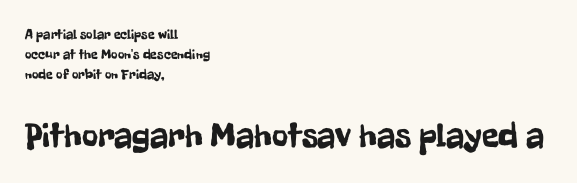
{"serif": "no", "italic": "no", "width": "condensed", "stroke_contrast": "low", "x_height": "medium", "monospaced": "no", "underline": "no", "align": "left", "line_spacing": "normal", "line_spacing_ratio": 1.44, "letter_spacing": "normal", "letter_spacing_em": 0.0, "larger_block": "second", "size_ratio": 2.5, "glyph_px": 35}
